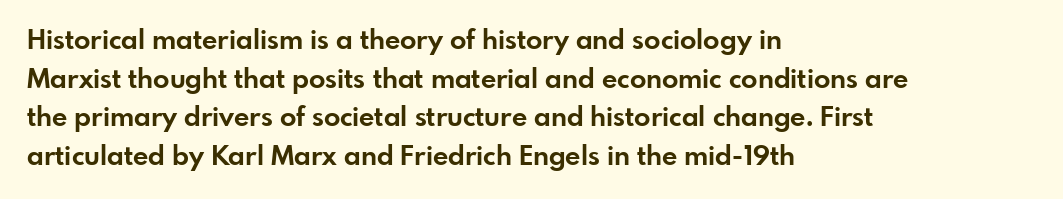
The glyphs are unaccompanied by any horizontal stroke below them. Alignment: flush left. Its strokes are broad and dark, the hallmark of bold type. Designer's note — italics off, roman on.
